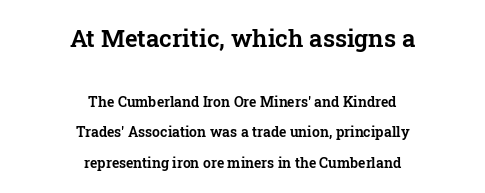
{"italic": "no", "underline": "no", "align": "center", "line_spacing": "loose", "line_spacing_ratio": 2.16, "letter_spacing": "normal", "letter_spacing_em": 0.0, "larger_block": "first", "size_ratio": 1.71, "glyph_px": 24}
